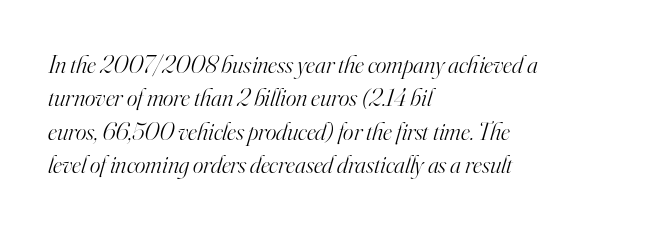
Q: Is the text bold? A: No.
Q: Is the text italic (slanted)? A: Yes, it leans right by about 16 degrees.
Q: Is the text underlined? A: No.
Q: How is the paragraph aligned? A: Left-aligned.
Q: Is the spacing between letters normal or unusually wide? A: Normal.
Q: Is the spacing between lines tight, normal or loose? A: Normal.
